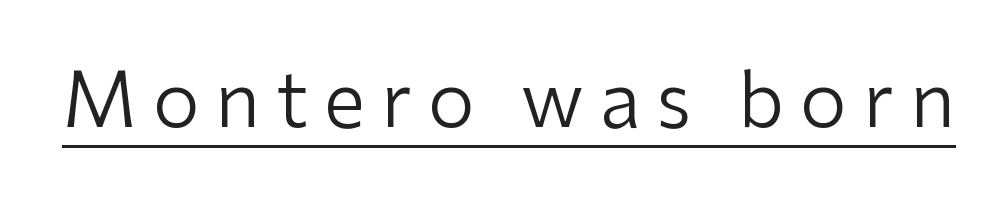
{"serif": "no", "italic": "no", "bold": "no", "weight": "regular", "width": "normal", "stroke_contrast": "low", "x_height": "medium", "monospaced": "no", "underline": "yes", "letter_spacing": "wide", "letter_spacing_em": 0.21, "glyph_px": 75}
